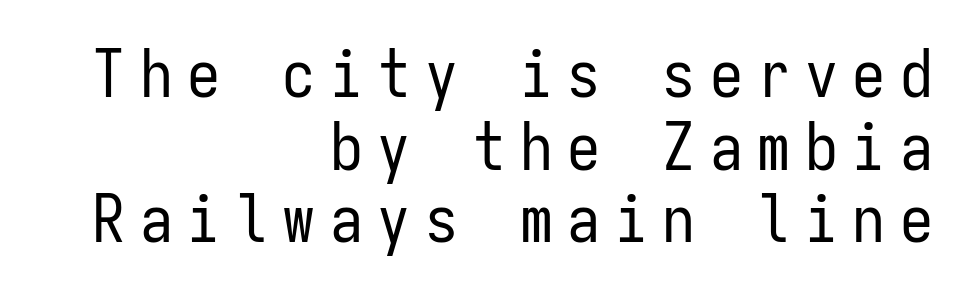
{"serif": "no", "italic": "no", "bold": "no", "weight": "regular", "width": "condensed", "stroke_contrast": "low", "x_height": "medium", "monospaced": "yes", "underline": "no", "align": "right", "line_spacing": "tight", "line_spacing_ratio": 1.1, "letter_spacing": "wide", "letter_spacing_em": 0.22, "glyph_px": 66}
